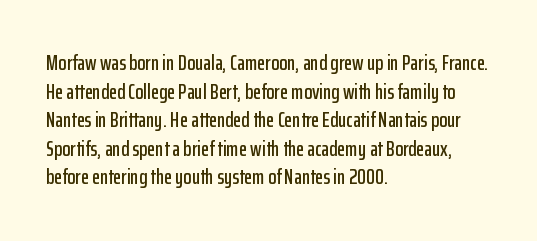
The rendering keeps characters at their native spacing. Does the lettering tilt? It doesn't — this is upright. Descender tails drop into unmarked territory. The lines sit at an ordinary, default distance from one another. One-word summary of the alignment: left.
